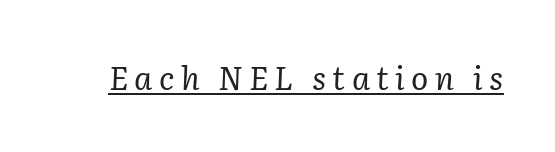
{"serif": "yes", "italic": "yes", "lean": "right", "slant_degrees": 2, "bold": "no", "weight": "regular", "width": "normal", "stroke_contrast": "low", "x_height": "medium", "monospaced": "no", "underline": "yes", "letter_spacing": "wide", "letter_spacing_em": 0.2, "glyph_px": 32}
